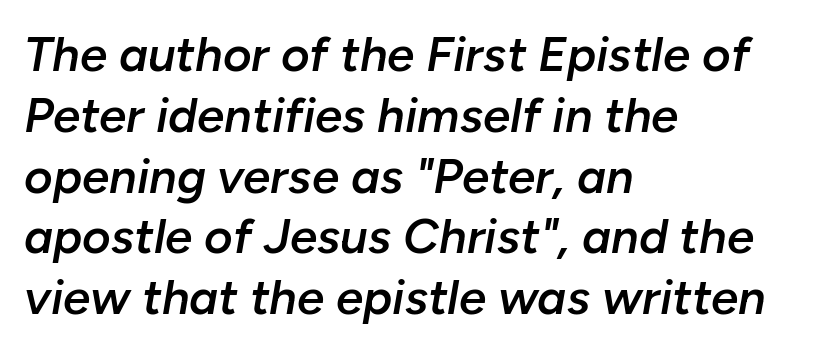
In CSS terms this would be text-align: left. Students, note that the glyphs here touch the page at normal intervals. Each letter keeps its own natural width here, so spacing adapts to shape. Moderately thickened strokes mark this as semibold type. Bare-footed words on every line.
